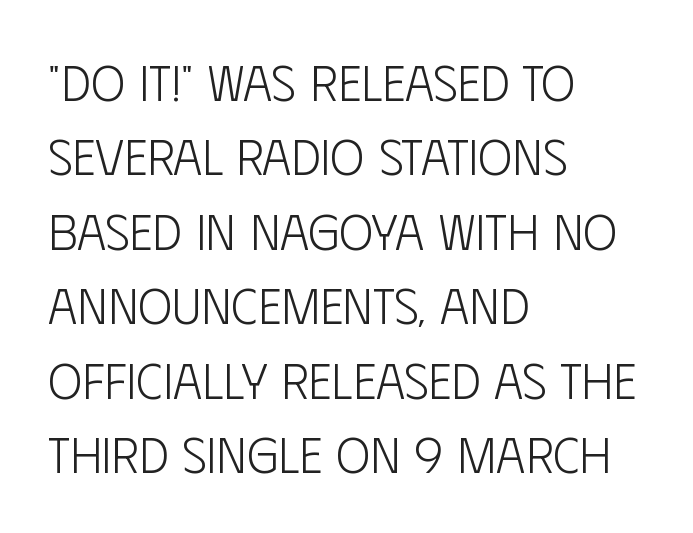
Q: Is the text bold? A: No.
Q: Is the text italic (slanted)? A: No, it is upright.
Q: Is the typeface a serif or a sans-serif typeface? A: Sans-serif.
Q: Is the text underlined? A: No.
Q: How is the paragraph aligned? A: Left-aligned.
Q: Is the spacing between letters normal or unusually wide? A: Normal.
Q: Is the spacing between lines tight, normal or loose? A: Normal.
Q: Width (condensed, normal, or wide)? A: Condensed.
Q: Stroke contrast? A: Low.
Q: x-height? A: Large.
Q: Monospaced? A: No.
